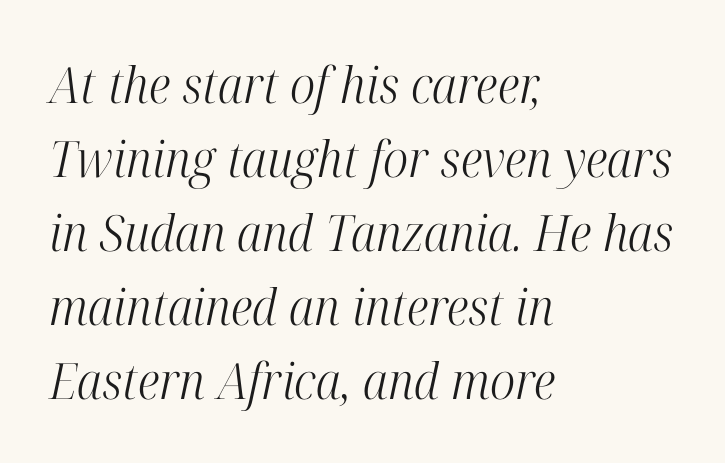
Anything drawn beneath the words? Only blank space. The line-height multiplier appears to be the usual default. Is the block centered? No — it sits flush against the left margin. The face used here has a pronounced slope to its letters. Honestly, the letter spacing is just normal — you wouldn't notice it. Here the designer chose a conventional face with non-uniform glyph widths.
